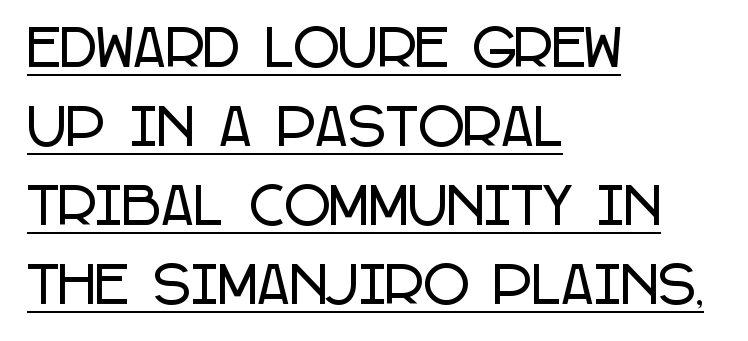
{"serif": "no", "italic": "no", "width": "condensed", "stroke_contrast": "low", "x_height": "large", "monospaced": "no", "underline": "yes", "align": "left", "line_spacing": "normal", "line_spacing_ratio": 1.58, "letter_spacing": "normal", "letter_spacing_em": 0.0, "glyph_px": 50}
